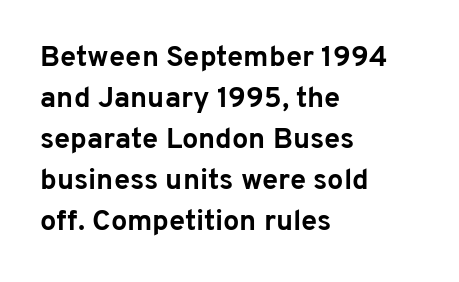
{"serif": "no", "italic": "no", "bold": "yes", "weight": "bold", "width": "normal", "stroke_contrast": "low", "x_height": "medium", "monospaced": "no", "underline": "no", "align": "left", "line_spacing": "normal", "line_spacing_ratio": 1.41, "letter_spacing": "normal", "letter_spacing_em": 0.0, "glyph_px": 29}
